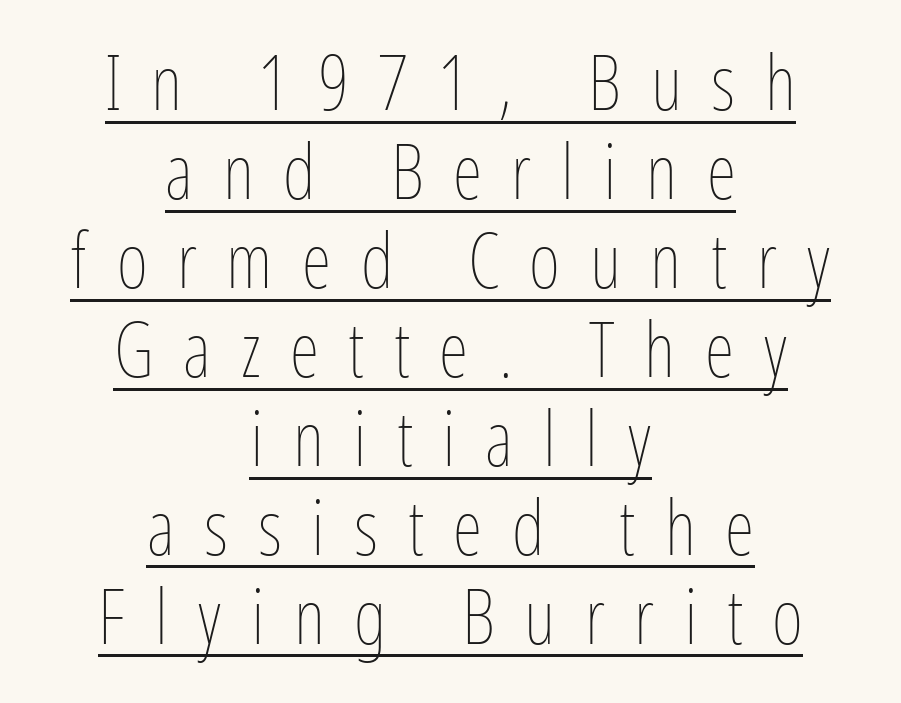
Check the space under the baseline: a stroke is drawn there. This sample has the flowing, uneven cadence of proportional lettering. The specimen reads as upright at a glance. Letters have the restrained weight of plain body copy at most. In CSS terms this would be text-align: center.
